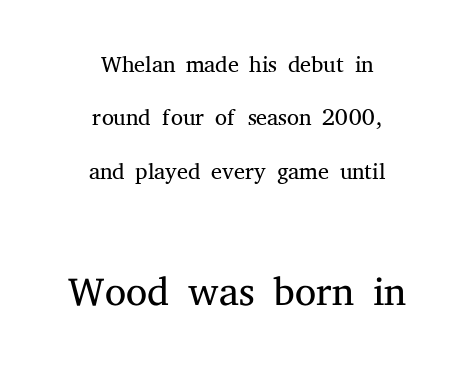
{"serif": "yes", "italic": "no", "bold": "no", "weight": "light", "width": "normal", "stroke_contrast": "medium", "x_height": "medium", "monospaced": "no", "underline": "no", "align": "center", "line_spacing": "normal", "line_spacing_ratio": 1.57, "letter_spacing": "normal", "letter_spacing_em": 0.0, "larger_block": "second", "size_ratio": 1.76, "glyph_px": 60}
